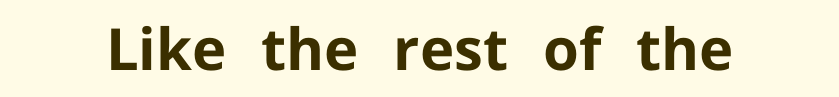
Proportional: the letters do not fall into vertical columns. These lines were composed using upright roman letters. Quick note: underline off. Look at the bottom of the vertical strokes: they stop flat, with no serifs. Look at the stroke-to-counter ratio: heavy, a bold.
